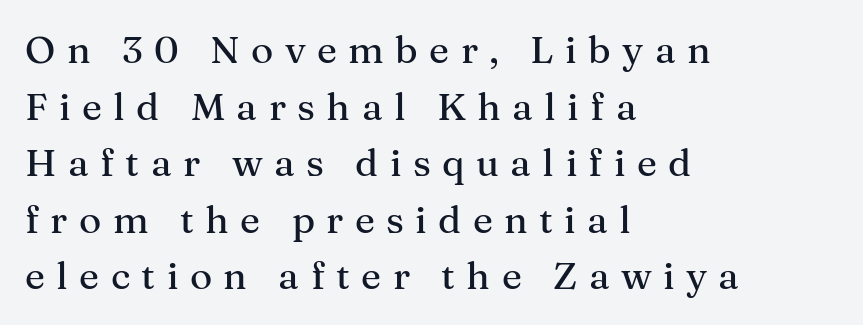
Teacher's note: observe the even left margin — that is flush-left alignment. Is this a fixed-width face? No — the glyphs have proportional, varying widths. Loose tracking; the words dissolve into strings of separated letters. Every character sits straight up, as roman type does.
